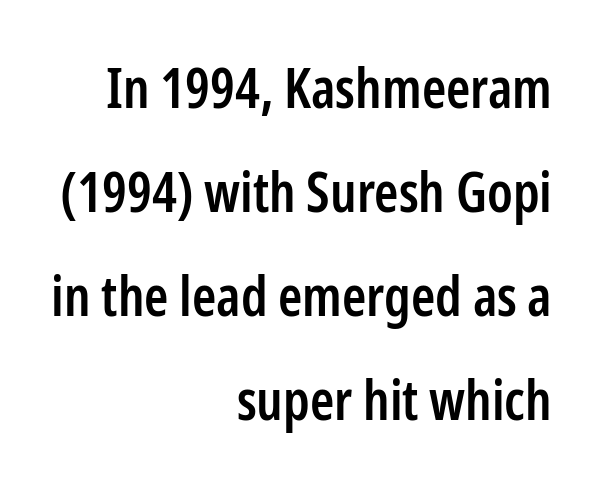
Compared with an ordinary text face, these strokes are moderately heavier — a semibold. The glyphs in this specimen are sans serif. Glyph-to-glyph distance matches everyday printed text. Which margin do the lines hug? The right one — the left edge is uneven. Characters remain perfectly vertical along every line.
